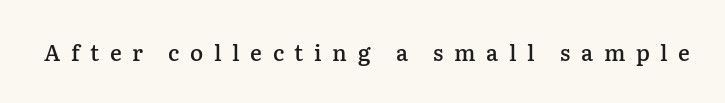
Q: Is the text bold? A: Semi-bold.
Q: Is the text italic (slanted)? A: No, it is upright.
Q: Is the text underlined? A: No.
Q: Is the spacing between letters normal or unusually wide? A: Unusually wide.
